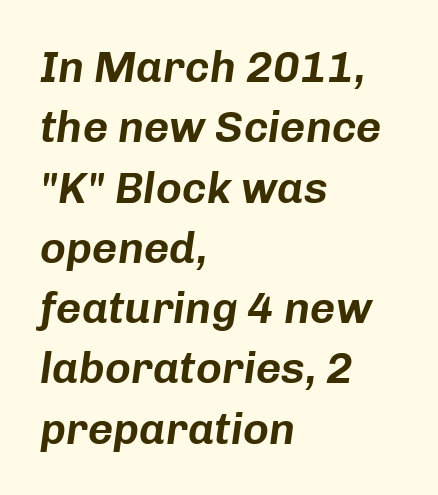
Emphasis-style slanted type is in use. The lines are quadded left. Vertical spacing — default. These lines are rendered in a variable-pitch font.
